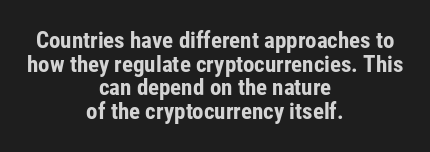
Decoration check: the copy has no underline. Closely set lines give the paragraph a compact silhouette. Students, note that the glyphs here touch the page at normal intervals. These words are printed bold, with thick strokes throughout. A centered setting, common on invitations and titles, is used for this passage.
